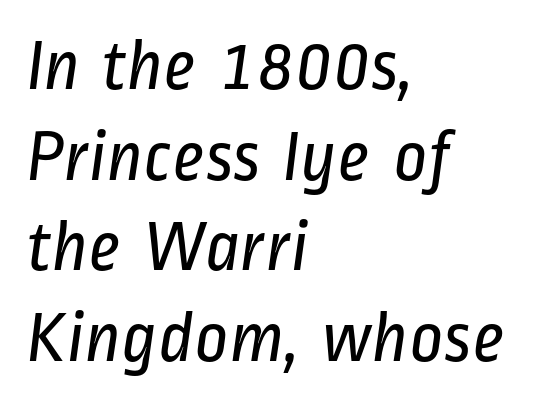
Heft: none added — not bold. Short and long lines alike share a common starting point at left. The area under the type is left untouched. Letterform terminals end flat and unadorned throughout the passage. The letters advance in unequal steps, a hallmark of proportional type. Nothing unusual about the tracking: characters are spaced as the font intends.
